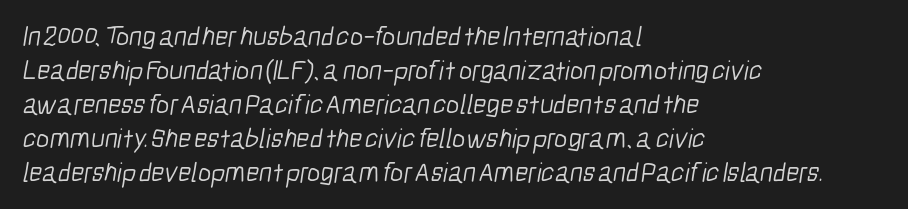
The image shows 28 px light, condensed sans-serif type; set left-aligned, line spacing 1.21x, normal letter spacing, not underlined; low stroke contrast and a medium x-height.
